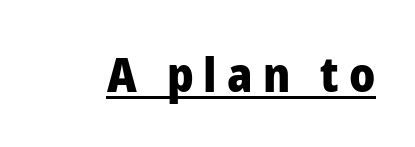
The tracking jumps out immediately: characters are airy and widely separated. The face used here appears with an underline applied. This rendering employs a face without finishing strokes, i.e., a sans-serif. Character widths vary here, with narrow letters taking less room than wide ones. The typography opts for an upright posture over an oblique one.
